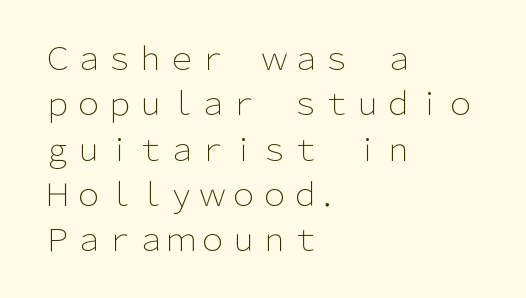
Vertical strokes here are truly vertical. Honestly, the row spacing looks completely unremarkable. What kind of face is this? One without serifs — a sans. The rendering uses natural spacing where letterforms have individual widths. A light-to-regular cut is what we see here.
